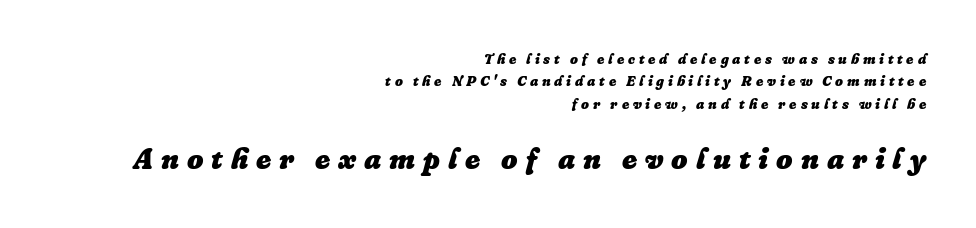
{"italic": "yes", "lean": "right", "slant_degrees": 16, "bold": "yes", "weight": "heavy", "width": "normal", "stroke_contrast": "low", "x_height": "medium", "monospaced": "no", "underline": "no", "align": "right", "line_spacing": "normal", "line_spacing_ratio": 1.6, "letter_spacing": "wide", "letter_spacing_em": 0.27, "larger_block": "second", "size_ratio": 2.07, "glyph_px": 29}
